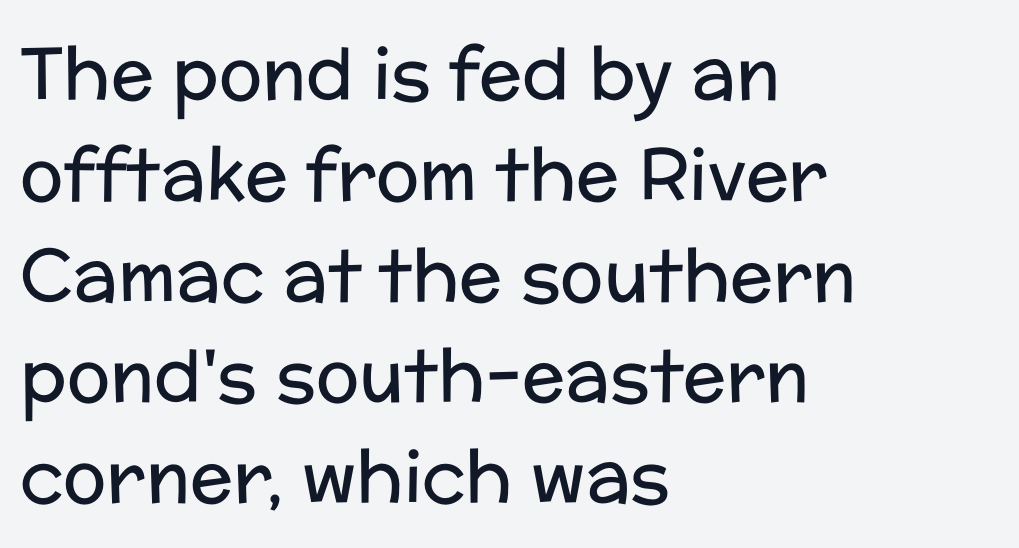
{"serif": "no", "italic": "no", "bold": "no", "weight": "regular", "width": "normal", "stroke_contrast": "low", "x_height": "medium", "monospaced": "no", "underline": "no", "align": "left", "line_spacing": "normal", "line_spacing_ratio": 1.4, "letter_spacing": "normal", "letter_spacing_em": 0.0, "glyph_px": 72}
